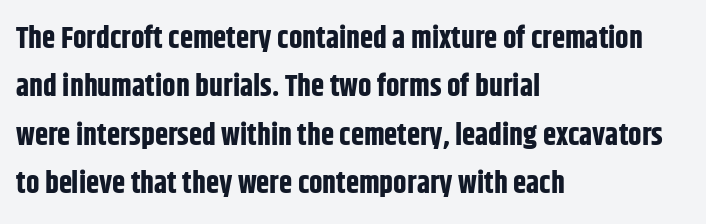
The image shows 30 px bold, condensed sans-serif type, upright; set left-aligned, normal line spacing (1.61x), normal letter spacing, not underlined; low stroke contrast and a large x-height.
